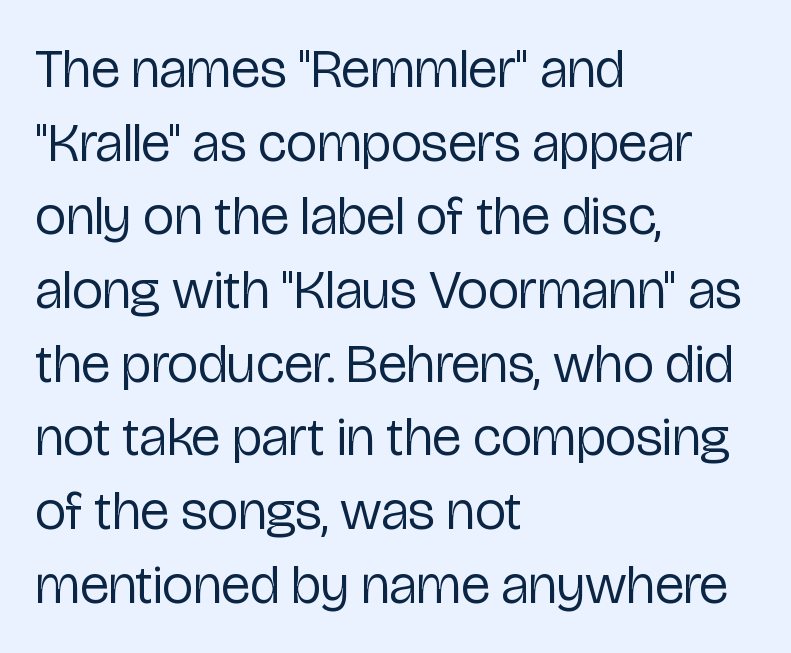
{"serif": "no", "italic": "no", "bold": "no", "weight": "regular", "width": "condensed", "stroke_contrast": "low", "x_height": "medium", "monospaced": "no", "underline": "no", "align": "left", "line_spacing": "normal", "line_spacing_ratio": 1.34, "letter_spacing": "normal", "letter_spacing_em": 0.0, "glyph_px": 55}
